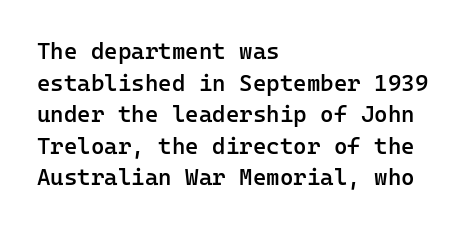
{"italic": "no", "bold": "semi", "underline": "no", "align": "left", "line_spacing": "normal", "line_spacing_ratio": 1.37, "letter_spacing": "normal", "letter_spacing_em": 0.0, "glyph_px": 23}
